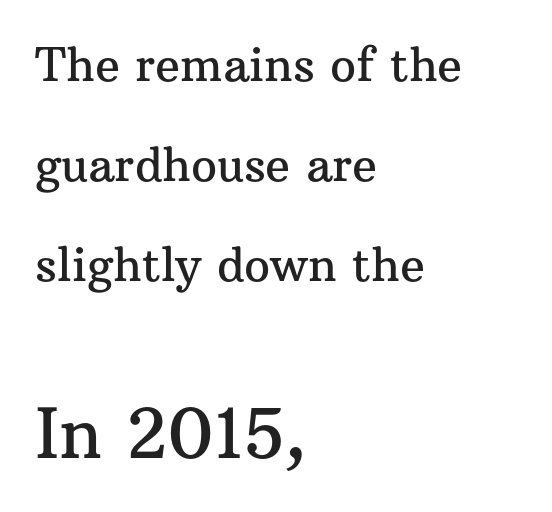
{"serif": "yes", "italic": "no", "width": "normal", "stroke_contrast": "medium", "x_height": "medium", "monospaced": "no", "underline": "no", "align": "left", "line_spacing": "loose", "line_spacing_ratio": 2.17, "letter_spacing": "normal", "letter_spacing_em": 0.0, "larger_block": "second", "size_ratio": 1.5, "glyph_px": 69}
